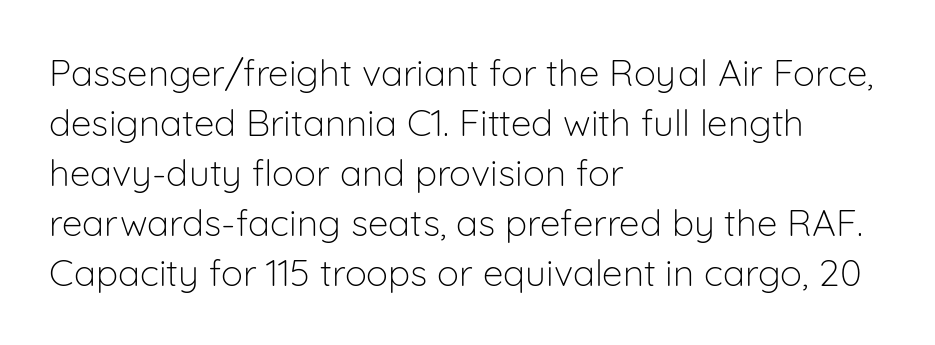
Tracking value appears to be zero — textbook default spacing. Layout note: lines flush left. Varying glyph widths throughout — classic text-font behaviour. No heavy texture on the line: the type isn't bold. Underlining? Definitely not there.
